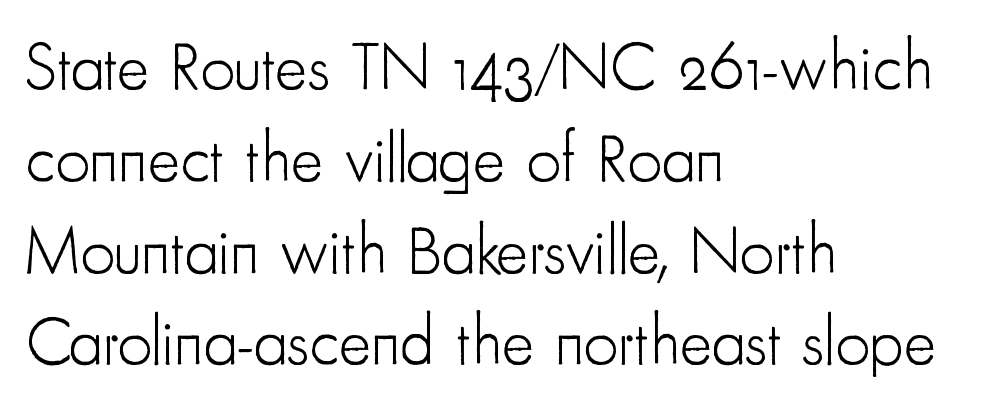
Q: Is the text bold? A: No.
Q: Is the text italic (slanted)? A: No, it is upright.
Q: Is the typeface a serif or a sans-serif typeface? A: Sans-serif.
Q: Is the text underlined? A: No.
Q: How is the paragraph aligned? A: Left-aligned.
Q: Is the spacing between letters normal or unusually wide? A: Normal.
Q: Is the spacing between lines tight, normal or loose? A: Normal.
Q: Width (condensed, normal, or wide)? A: Condensed.
Q: Stroke contrast? A: Low.
Q: x-height? A: Small.
Q: Monospaced? A: No.
